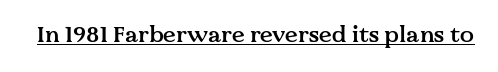
The image shows 23 px text type, upright; set normal letter spacing, underlined.
